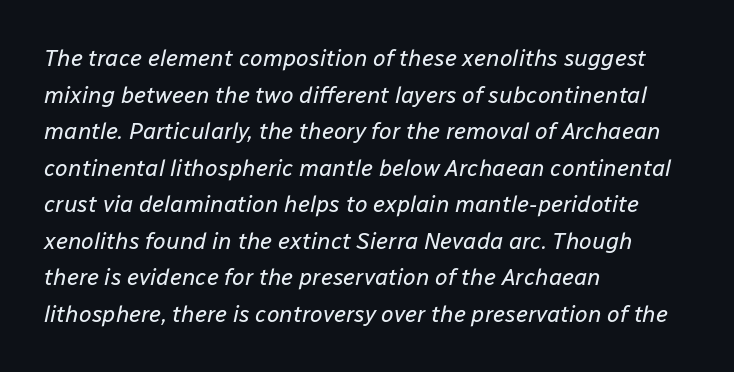
{"italic": "yes", "lean": "right", "slant_degrees": 12, "bold": "no", "underline": "no", "align": "left", "line_spacing": "normal", "line_spacing_ratio": 1.59, "letter_spacing": "normal", "letter_spacing_em": 0.0, "glyph_px": 23}
